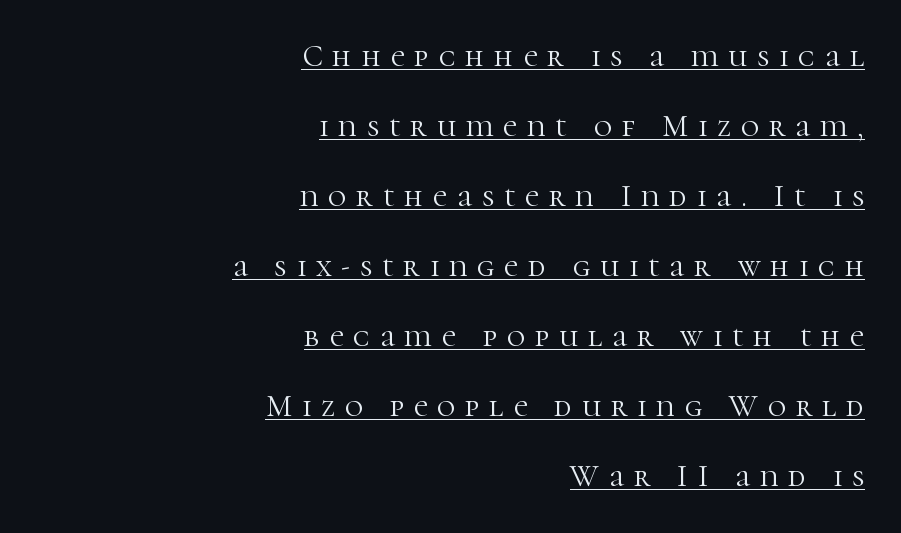
Q: Is the text bold? A: No.
Q: Is the text italic (slanted)? A: No, it is upright.
Q: Is the typeface a serif or a sans-serif typeface? A: Serif.
Q: Is the text underlined? A: Yes.
Q: How is the paragraph aligned? A: Right-aligned.
Q: Is the spacing between letters normal or unusually wide? A: Unusually wide.
Q: Is the spacing between lines tight, normal or loose? A: Loose.
Q: Width (condensed, normal, or wide)? A: Normal.
Q: Stroke contrast? A: High.
Q: x-height? A: Medium.
Q: Monospaced? A: No.
